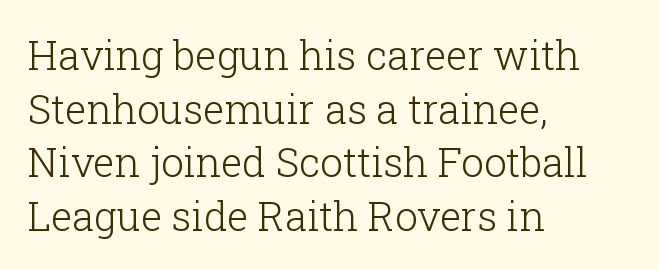
{"serif": "yes", "italic": "no", "bold": "no", "weight": "light", "width": "normal", "stroke_contrast": "low", "x_height": "medium", "monospaced": "no", "underline": "no", "align": "left", "line_spacing": "normal", "line_spacing_ratio": 1.34, "letter_spacing": "normal", "letter_spacing_em": 0.0, "glyph_px": 40}
